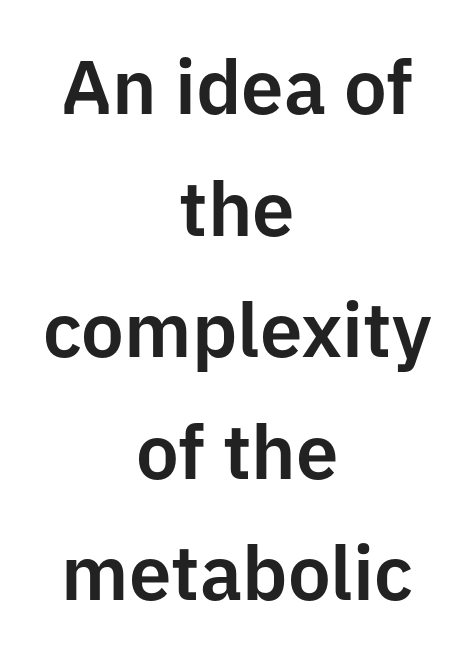
Spacing between characters is what you'd get straight out of the box. Varying glyph widths throughout — classic text-font behaviour. A sans-serif font was chosen for this passage. Quick note: interline space is typical. The glyphs are unaccompanied by any horizontal stroke below them.
